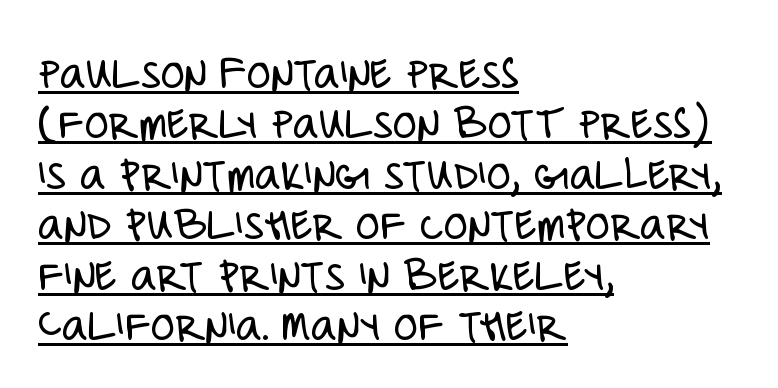
Tracking value appears to be zero — textbook default spacing. A typesetter would call this leading minimal, almost set solid. The type sits square on the baseline with zero lean. Do the characters align in a grid? No, the font is proportional.
